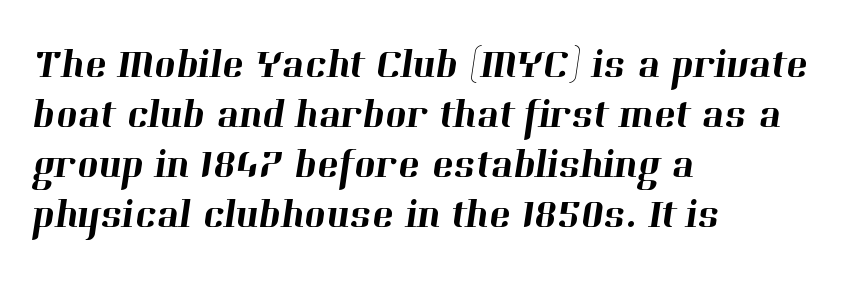
{"serif": "yes", "width": "normal", "stroke_contrast": "high", "x_height": "medium", "monospaced": "no", "underline": "no", "align": "left", "line_spacing_ratio": 1.22, "letter_spacing": "normal", "letter_spacing_em": 0.0, "glyph_px": 41}
